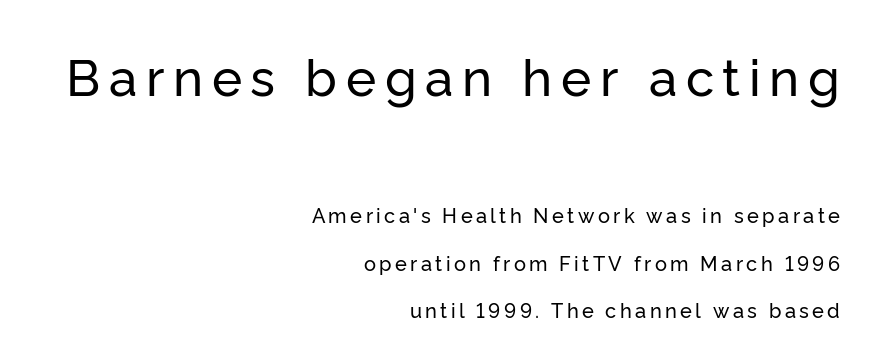
Q: Is the text italic (slanted)? A: No, it is upright.
Q: Is the typeface a serif or a sans-serif typeface? A: Sans-serif.
Q: Is the text underlined? A: No.
Q: How is the paragraph aligned? A: Right-aligned.
Q: Is the spacing between lines tight, normal or loose? A: Loose.
Q: Which block of text is set in a larger size, the first (top) or the second (bottom)? A: The first (top) one.
Q: Width (condensed, normal, or wide)? A: Normal.
Q: Stroke contrast? A: Low.
Q: x-height? A: Medium.
Q: Monospaced? A: No.
